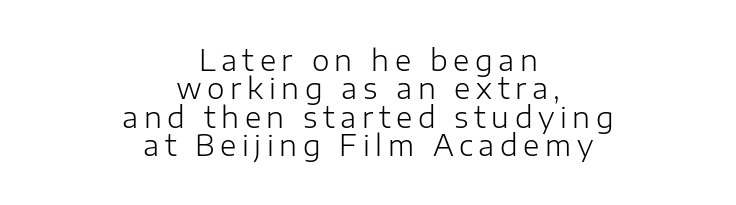
Line starts and ends both wander, symmetrically. Plain, unruled lines of type. Unlike italic type, these characters show no tilt at all. Typographically, this falls in the sans-serif category.
